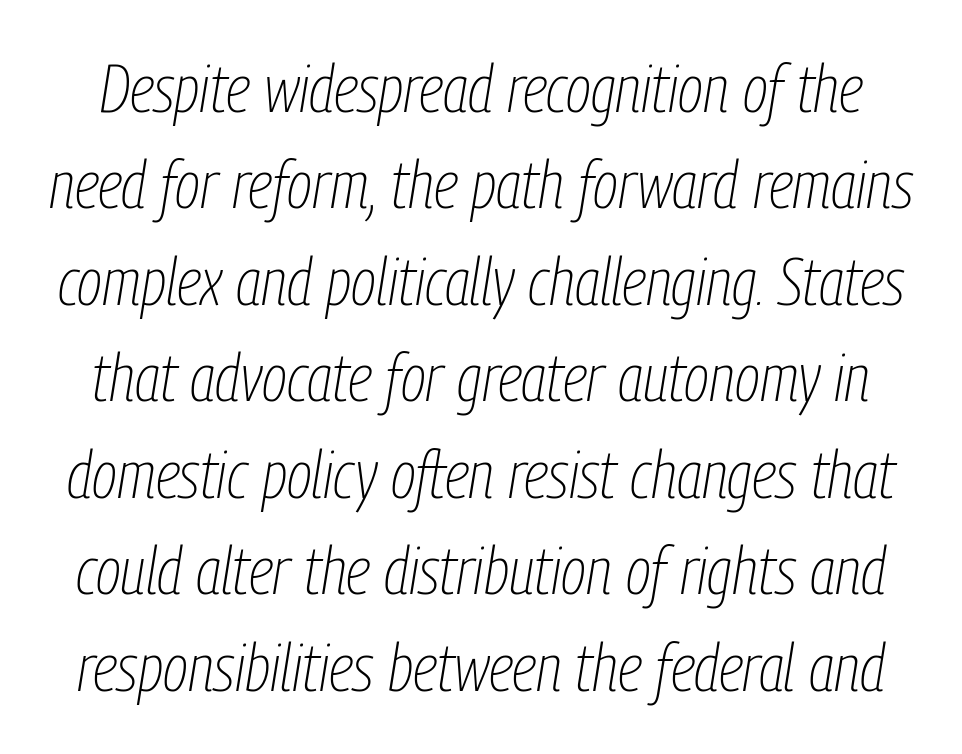
The image shows 67 px thin, condensed type, italic (leaning right); set normal line spacing (1.44x), normal letter spacing, not underlined; low stroke contrast and a medium x-height.
